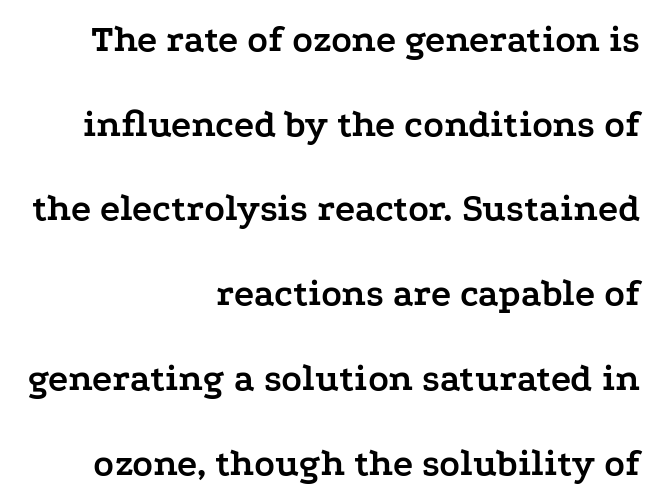
Q: Is the text bold? A: Yes.
Q: Is the text italic (slanted)? A: No, it is upright.
Q: Is the typeface a serif or a sans-serif typeface? A: Serif.
Q: Is the text underlined? A: No.
Q: How is the paragraph aligned? A: Right-aligned.
Q: Is the spacing between letters normal or unusually wide? A: Normal.
Q: Is the spacing between lines tight, normal or loose? A: Loose.
Q: Width (condensed, normal, or wide)? A: Wide.
Q: Stroke contrast? A: Low.
Q: x-height? A: Medium.
Q: Monospaced? A: No.
